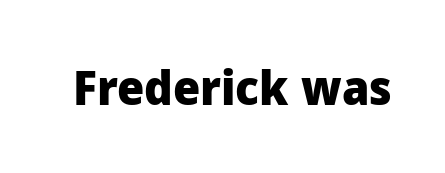
Q: Is the text bold? A: Yes.
Q: Is the text italic (slanted)? A: No, it is upright.
Q: Is the typeface a serif or a sans-serif typeface? A: Sans-serif.
Q: Is the text underlined? A: No.
Q: Is the spacing between letters normal or unusually wide? A: Normal.
Q: Width (condensed, normal, or wide)? A: Normal.
Q: Stroke contrast? A: Low.
Q: x-height? A: Medium.
Q: Monospaced? A: No.
